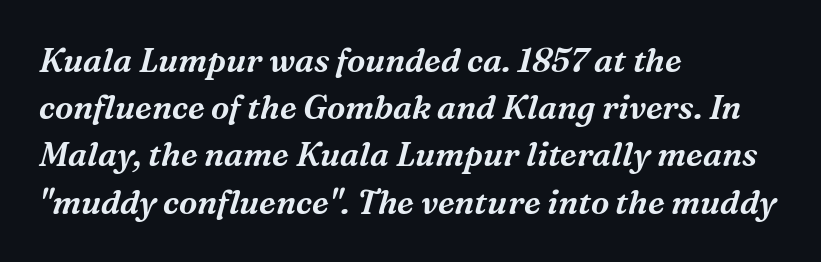
The image shows 33 px serif type, italic (leaning right); set left-aligned, normal line spacing (1.43x), normal letter spacing, not underlined; medium stroke contrast and a medium x-height.
